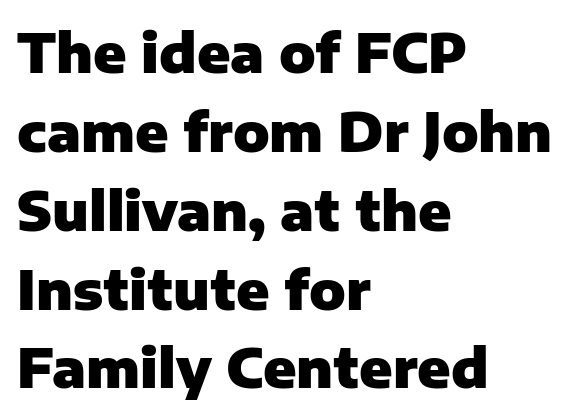
Teacher's note: observe the even left margin — that is flush-left alignment. Tracking value appears to be zero — textbook default spacing. The area under the type is left untouched. Bold? Absolutely — the strokes are thick and heavy. If you measured baseline to baseline, you'd find a middling distance.
